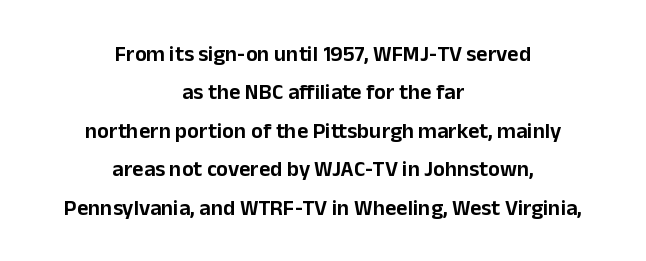
{"italic": "no", "underline": "no", "align": "center", "line_spacing_ratio": 1.75, "letter_spacing": "normal", "letter_spacing_em": 0.0, "glyph_px": 22}
